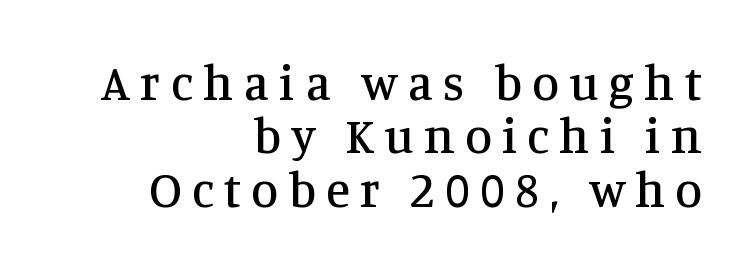
You can tell from the footed stems that serif type was used. Does the lettering tilt? It doesn't — this is upright. Does the copy run flush right? Yes — the right margin is perfectly even. This block would grow much taller if given ordinary leading; it's compressed now. Words float on clear page, feet unadorned. A typesetter would call this heavily tracked-out type.
